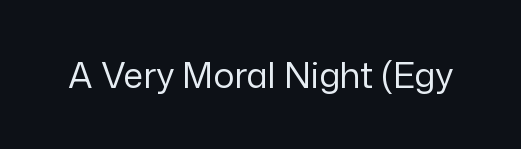
Q: Is the text bold? A: No.
Q: Is the text italic (slanted)? A: No, it is upright.
Q: Is the typeface a serif or a sans-serif typeface? A: Sans-serif.
Q: Is the text underlined? A: No.
Q: Is the spacing between letters normal or unusually wide? A: Normal.
Q: Width (condensed, normal, or wide)? A: Normal.
Q: Stroke contrast? A: Low.
Q: x-height? A: Medium.
Q: Monospaced? A: No.
